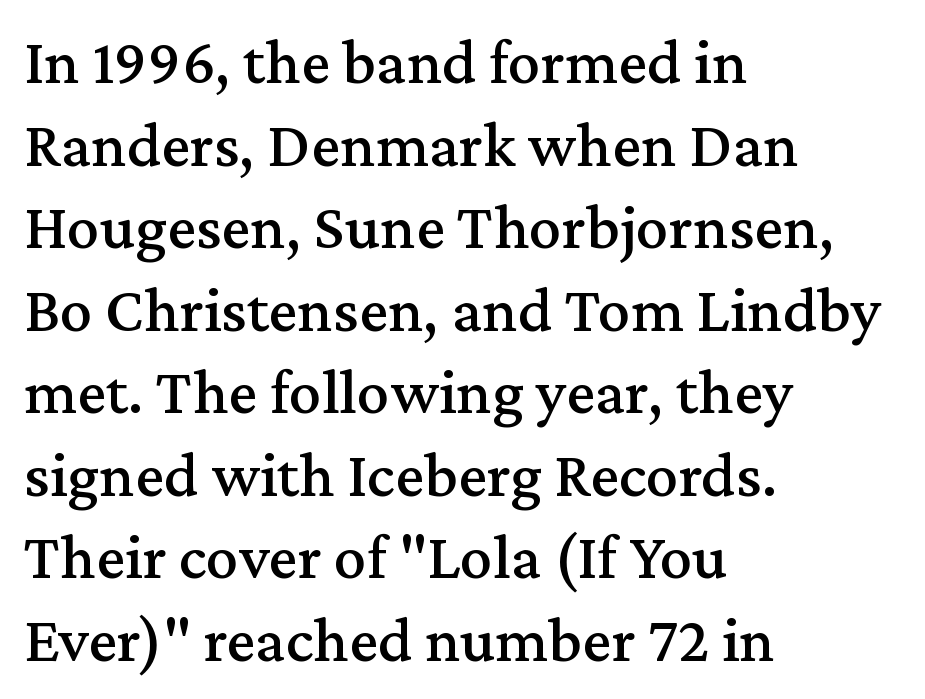
{"serif": "yes", "italic": "no", "width": "normal", "stroke_contrast": "medium", "x_height": "medium", "monospaced": "no", "underline": "no", "align": "left", "line_spacing": "normal", "line_spacing_ratio": 1.27, "letter_spacing": "normal", "letter_spacing_em": 0.0, "glyph_px": 65}
